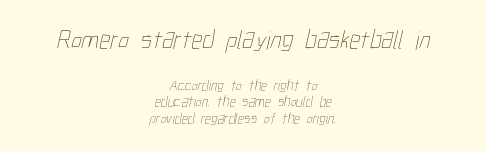
The image shows 27 px text type; set centered, tight line spacing (1.11x), normal letter spacing, not underlined; the first (top) block is 1.8x larger.
